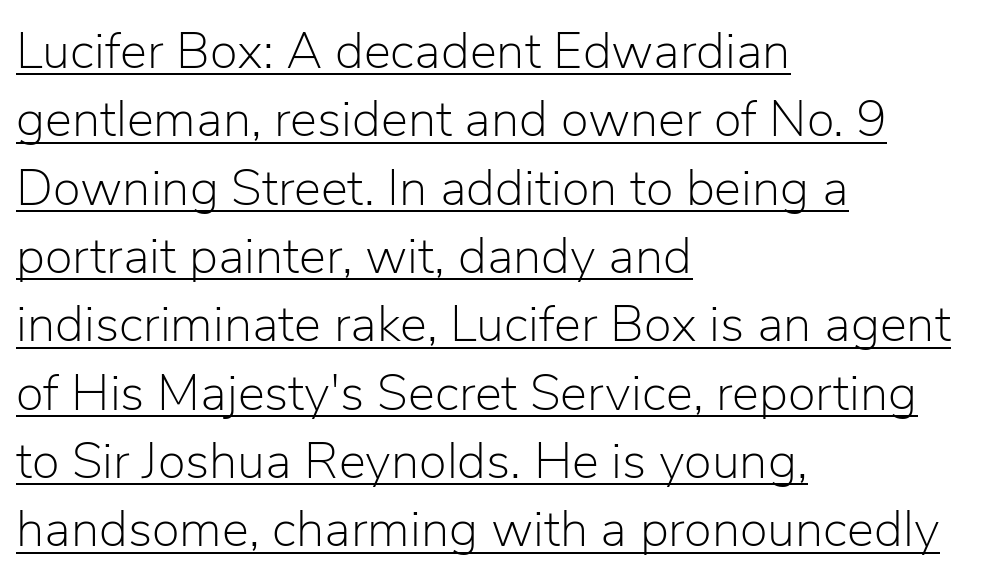
The image shows 51 px light sans-serif type, upright; set left-aligned, normal line spacing (1.34x), normal letter spacing, underlined; low stroke contrast and a medium x-height.
